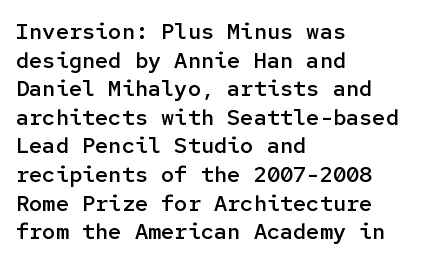
The image shows 22 px text type, upright; set left-aligned, normal line spacing (1.3x), normal letter spacing, not underlined.
